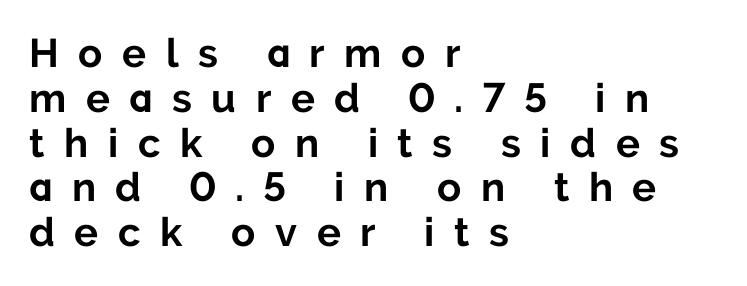
The image shows 40 px bold sans-serif type, upright; set left-aligned, tight line spacing (1.12x), unusually wide letter spacing (+0.49 em), not underlined; low stroke contrast and a medium x-height.
